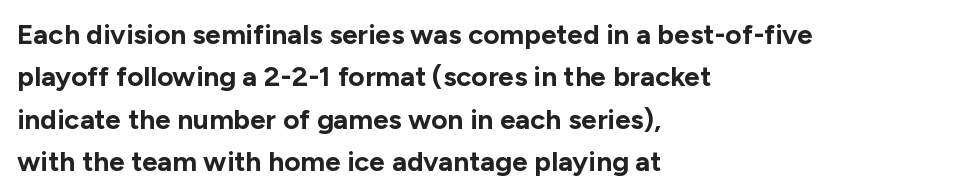
The image shows 28 px bold sans-serif type, upright; set left-aligned, normal line spacing (1.51x), normal letter spacing, not underlined; low stroke contrast and a medium x-height.
